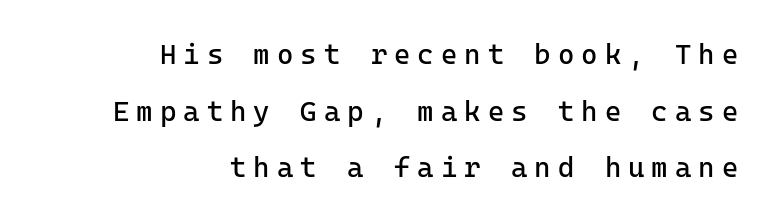
{"serif": "no", "italic": "no", "bold": "no", "weight": "regular", "width": "normal", "stroke_contrast": "low", "x_height": "medium", "monospaced": "yes", "underline": "no", "align": "right", "line_spacing": "loose", "line_spacing_ratio": 2.02, "letter_spacing": "wide", "letter_spacing_em": 0.25, "glyph_px": 28}
